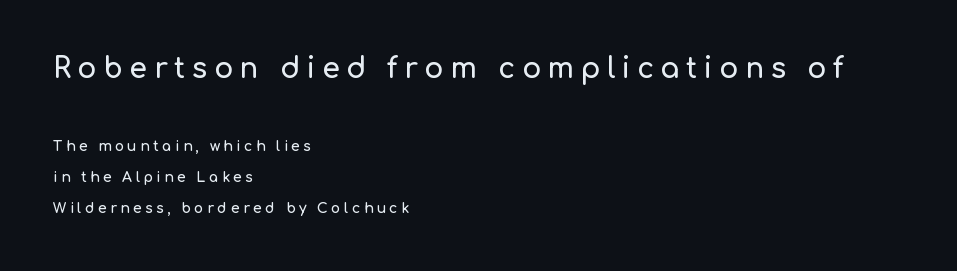
The image shows 28 px sans-serif type, upright; set left-aligned, loose line spacing (2.23x), unusually wide letter spacing (+0.24 em), not underlined; the first (top) block is 2.0x larger; low stroke contrast and a medium x-height.
